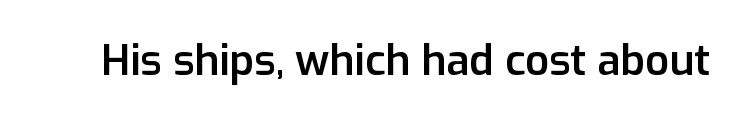
{"serif": "no", "italic": "no", "bold": "semi", "weight": "semibold", "width": "normal", "stroke_contrast": "low", "x_height": "medium", "monospaced": "no", "underline": "no", "letter_spacing": "normal", "letter_spacing_em": 0.0, "glyph_px": 42}
